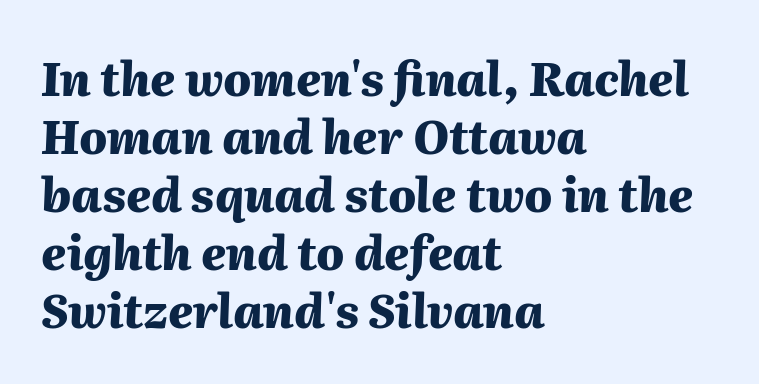
The image shows 46 px heavy type, italic (leaning right); set left-aligned, normal line spacing (1.26x), normal letter spacing, not underlined; medium stroke contrast and a medium x-height.
